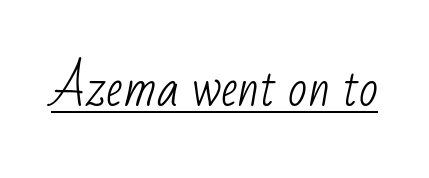
Q: Is the text bold? A: No.
Q: Is the typeface a serif or a sans-serif typeface? A: Sans-serif.
Q: Is the text underlined? A: Yes.
Q: Is the spacing between letters normal or unusually wide? A: Normal.
Q: Width (condensed, normal, or wide)? A: Condensed.
Q: Stroke contrast? A: Low.
Q: x-height? A: Small.
Q: Monospaced? A: No.
